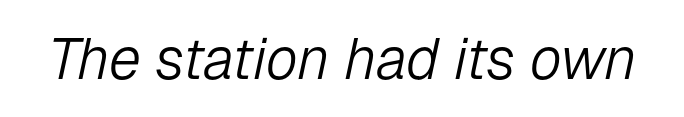
The image shows 58 px light type, italic (leaning right); set normal letter spacing, not underlined; low stroke contrast and a medium x-height.
